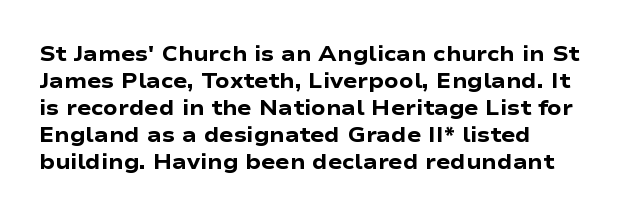
Q: Is the text bold? A: Yes.
Q: Is the text italic (slanted)? A: No, it is upright.
Q: Is the text underlined? A: No.
Q: Is the spacing between letters normal or unusually wide? A: Normal.
Q: Is the spacing between lines tight, normal or loose? A: Normal.
